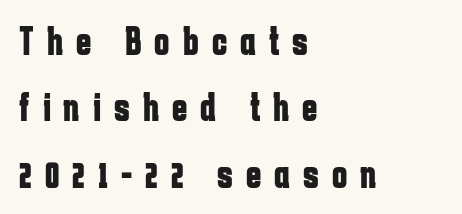
The image shows 41 px bold, condensed sans-serif type, upright; set left-aligned, normal line spacing (1.62x), unusually wide letter spacing (+0.32 em), not underlined; low stroke contrast and a medium x-height.
